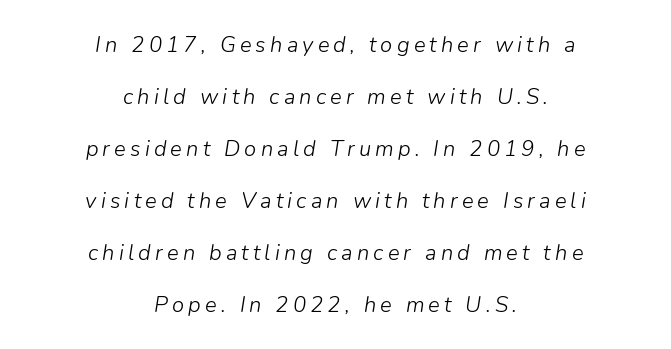
Q: Is the text bold? A: No.
Q: Is the text italic (slanted)? A: Yes, it leans right by about 9 degrees.
Q: Is the text underlined? A: No.
Q: How is the paragraph aligned? A: Centered.
Q: Is the spacing between lines tight, normal or loose? A: Loose.
